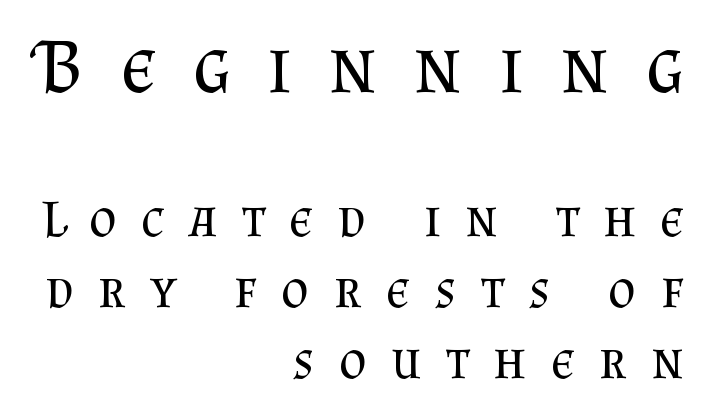
{"serif": "yes", "italic": "no", "bold": "no", "weight": "regular", "width": "normal", "stroke_contrast": "medium", "x_height": "small", "monospaced": "no", "underline": "no", "align": "right", "line_spacing": "normal", "line_spacing_ratio": 1.34, "letter_spacing": "wide", "letter_spacing_em": 0.46, "larger_block": "first", "size_ratio": 1.49, "glyph_px": 79}
